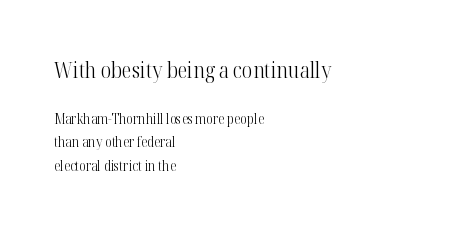
{"italic": "no", "bold": "no", "underline": "no", "align": "left", "line_spacing": "normal", "line_spacing_ratio": 1.68, "letter_spacing": "normal", "letter_spacing_em": 0.0, "larger_block": "first", "size_ratio": 1.57, "glyph_px": 22}
